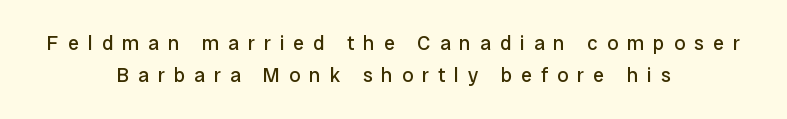
{"italic": "no", "bold": "no", "underline": "no", "align": "center", "line_spacing": "normal", "line_spacing_ratio": 1.58, "letter_spacing": "wide", "letter_spacing_em": 0.45, "glyph_px": 20}
